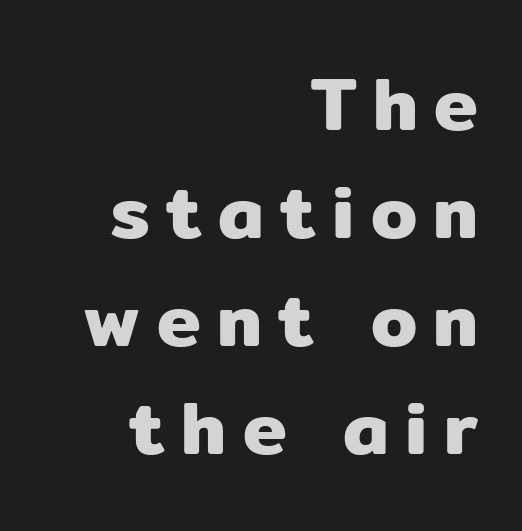
{"serif": "no", "italic": "no", "width": "normal", "stroke_contrast": "low", "x_height": "medium", "monospaced": "no", "underline": "no", "align": "right", "line_spacing": "normal", "line_spacing_ratio": 1.46, "letter_spacing": "wide", "letter_spacing_em": 0.22, "glyph_px": 74}
